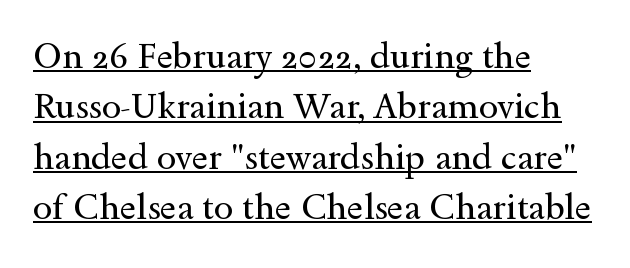
Q: Is the text bold? A: No.
Q: Is the text italic (slanted)? A: No, it is upright.
Q: Is the typeface a serif or a sans-serif typeface? A: Serif.
Q: Is the text underlined? A: Yes.
Q: How is the paragraph aligned? A: Left-aligned.
Q: Is the spacing between letters normal or unusually wide? A: Normal.
Q: Is the spacing between lines tight, normal or loose? A: Normal.
Q: Width (condensed, normal, or wide)? A: Wide.
Q: x-height? A: Small.
Q: Monospaced? A: No.
